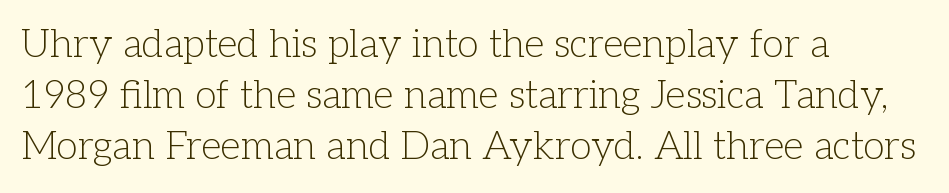
Short note: letters normally spaced. You can tell it's not italic because the verticals are truly vertical. Is this a fixed-width face? No — the glyphs have proportional, varying widths. Letters have the restrained weight of plain body copy at most. The gap between lines stays unmarked.
